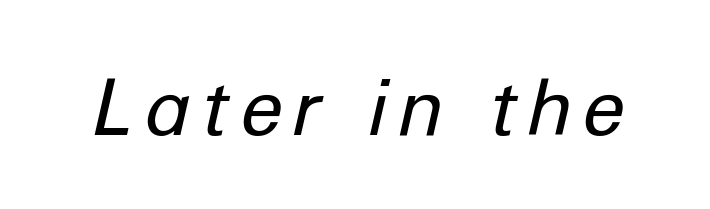
The image shows 77 px regular-weight type, italic (leaning right); set not underlined; low stroke contrast and a medium x-height.
